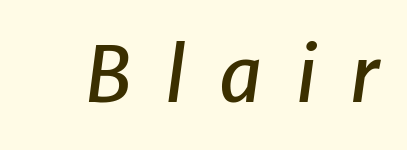
{"italic": "yes", "lean": "right", "slant_degrees": 8, "width": "normal", "stroke_contrast": "low", "x_height": "medium", "monospaced": "no", "underline": "no", "letter_spacing": "wide", "letter_spacing_em": 0.43, "glyph_px": 76}
